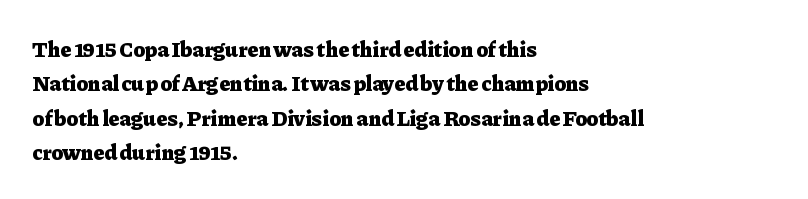
Upright lettering throughout. Just letters on the line, the space beneath them empty. The vertical gap from one line to the next is medium. Strong, thick strokes mark this as bold type. Short and long lines alike share a common starting point at left.
